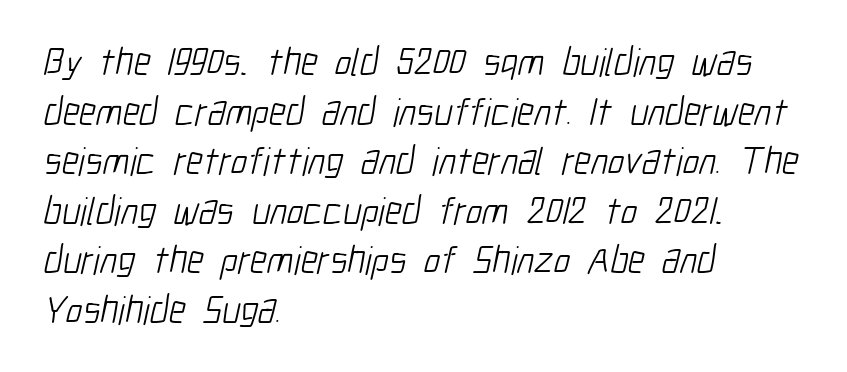
{"serif": "no", "bold": "no", "weight": "light", "width": "condensed", "stroke_contrast": "low", "x_height": "medium", "monospaced": "no", "underline": "no", "align": "left", "line_spacing": "normal", "line_spacing_ratio": 1.27, "letter_spacing": "normal", "letter_spacing_em": 0.0, "glyph_px": 39}
